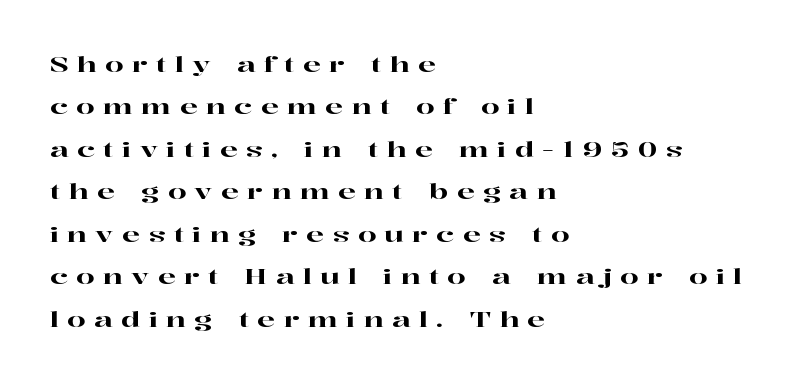
In terms of leading, this rendering errs on the spacious side. Tracking here is generous; glyphs stand well apart from one another. No word sits above an underline. The compositor pushed each line to the left boundary.
